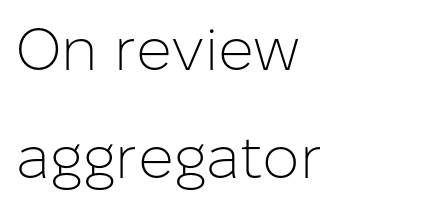
Q: Is the text bold? A: No.
Q: Is the text italic (slanted)? A: No, it is upright.
Q: Is the typeface a serif or a sans-serif typeface? A: Sans-serif.
Q: Is the text underlined? A: No.
Q: How is the paragraph aligned? A: Left-aligned.
Q: Is the spacing between letters normal or unusually wide? A: Normal.
Q: Width (condensed, normal, or wide)? A: Normal.
Q: Stroke contrast? A: Low.
Q: x-height? A: Medium.
Q: Monospaced? A: No.
